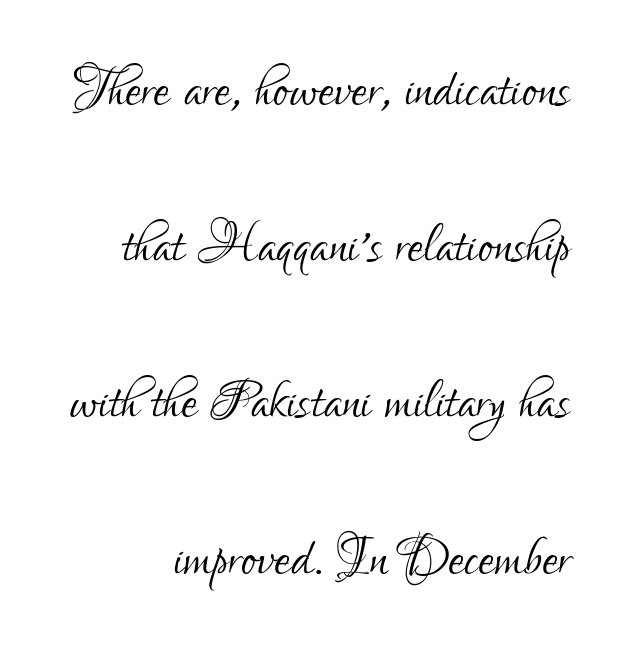
The image shows 72 px light, condensed sans-serif type; set right-aligned, loose line spacing (2.17x), normal letter spacing, not underlined; low stroke contrast and a small x-height.
